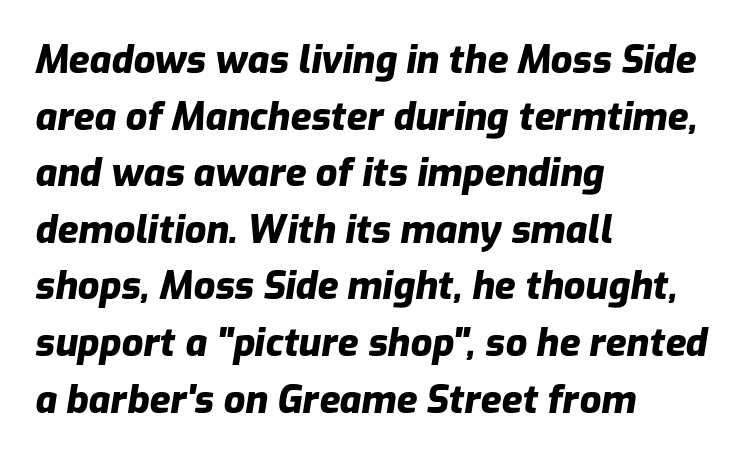
Q: Is the text bold? A: Yes.
Q: Is the text italic (slanted)? A: Yes, it leans right by about 9 degrees.
Q: Is the text underlined? A: No.
Q: How is the paragraph aligned? A: Left-aligned.
Q: Is the spacing between letters normal or unusually wide? A: Normal.
Q: Is the spacing between lines tight, normal or loose? A: Normal.
Q: Width (condensed, normal, or wide)? A: Normal.
Q: Stroke contrast? A: Low.
Q: x-height? A: Medium.
Q: Monospaced? A: No.
